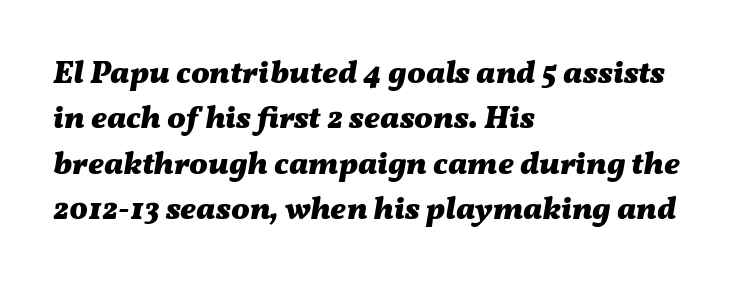
The image shows 31 px heavy, wide type, italic (leaning right); set left-aligned, normal line spacing (1.46x), normal letter spacing, not underlined; medium stroke contrast and a medium x-height.
